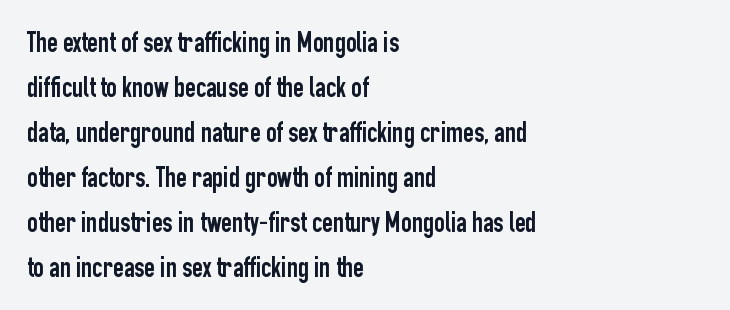
{"serif": "no", "italic": "no", "width": "condensed", "stroke_contrast": "low", "x_height": "medium", "monospaced": "no", "underline": "no", "align": "left", "line_spacing": "normal", "line_spacing_ratio": 1.55, "letter_spacing": "normal", "letter_spacing_em": 0.0, "glyph_px": 29}
